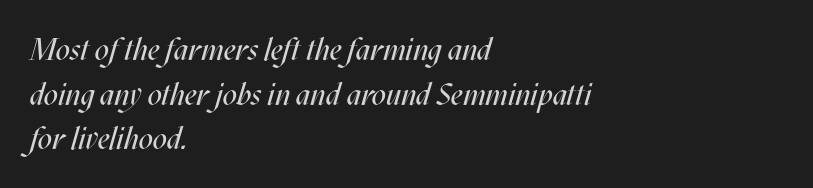
{"italic": "yes", "lean": "right", "slant_degrees": 17, "bold": "no", "weight": "regular", "width": "condensed", "stroke_contrast": "medium", "x_height": "large", "monospaced": "no", "underline": "no", "align": "left", "line_spacing": "normal", "line_spacing_ratio": 1.44, "letter_spacing": "normal", "letter_spacing_em": 0.0, "glyph_px": 31}
